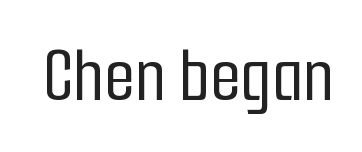
The image shows 79 px condensed sans-serif type, upright; set normal letter spacing, not underlined; low stroke contrast and a medium x-height.
